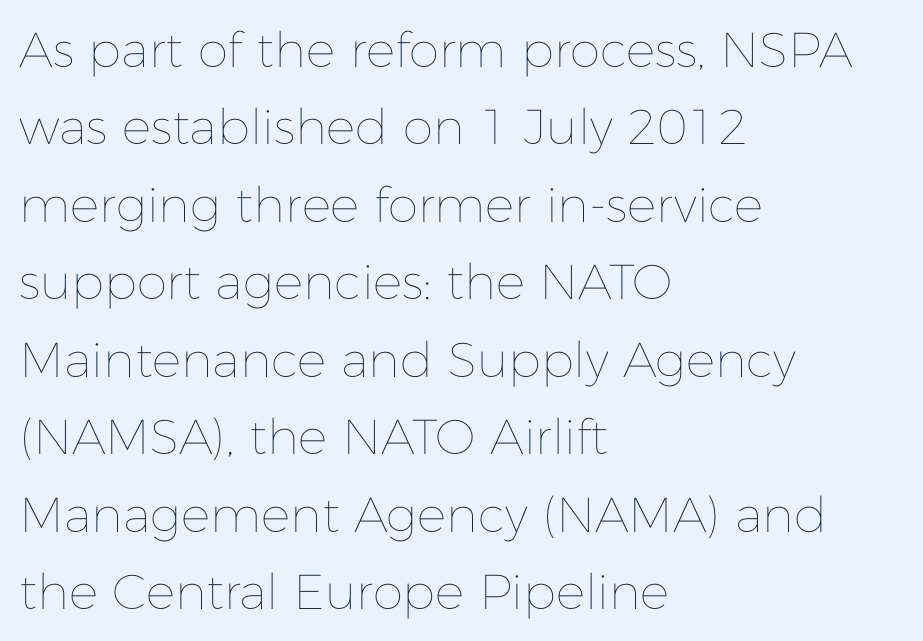
Q: Is the text bold? A: No.
Q: Is the text italic (slanted)? A: No, it is upright.
Q: Is the text underlined? A: No.
Q: How is the paragraph aligned? A: Left-aligned.
Q: Is the spacing between letters normal or unusually wide? A: Normal.
Q: Is the spacing between lines tight, normal or loose? A: Normal.
Q: Width (condensed, normal, or wide)? A: Normal.
Q: Stroke contrast? A: Low.
Q: x-height? A: Medium.
Q: Monospaced? A: No.
